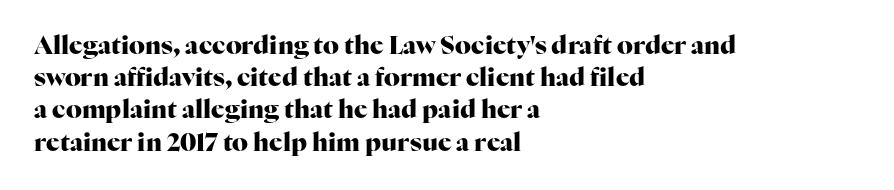
The lines sit at an ordinary, default distance from one another. Italic? Not at all — the glyphs are vertical. This rendering leaves character spacing at its baseline value. A student would call this left alignment; a typographer would say flush left, rag right.
